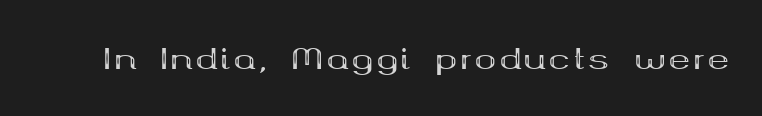
Q: Is the text bold? A: Yes.
Q: Is the text italic (slanted)? A: No, it is upright.
Q: Is the typeface a serif or a sans-serif typeface? A: Serif.
Q: Is the text underlined? A: No.
Q: Width (condensed, normal, or wide)? A: Wide.
Q: Stroke contrast? A: Medium.
Q: x-height? A: Medium.
Q: Monospaced? A: No.
